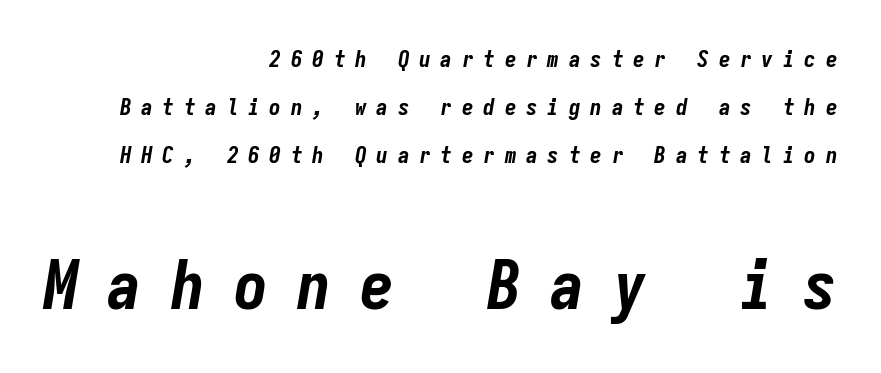
Q: Is the text bold? A: Yes.
Q: Is the text italic (slanted)? A: Yes, it leans right by about 9 degrees.
Q: Is the text underlined? A: No.
Q: How is the paragraph aligned? A: Right-aligned.
Q: Is the spacing between letters normal or unusually wide? A: Unusually wide.
Q: Is the spacing between lines tight, normal or loose? A: Loose.
Q: Which block of text is set in a larger size, the first (top) or the second (bottom)? A: The second (bottom) one.
Q: Width (condensed, normal, or wide)? A: Condensed.
Q: Stroke contrast? A: Low.
Q: x-height? A: Medium.
Q: Monospaced? A: Yes.
